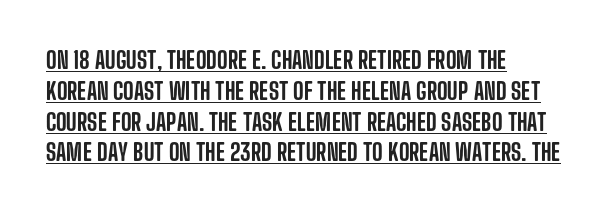
The image shows 23 px text type, upright; set left-aligned, normal line spacing (1.34x), normal letter spacing, underlined.
